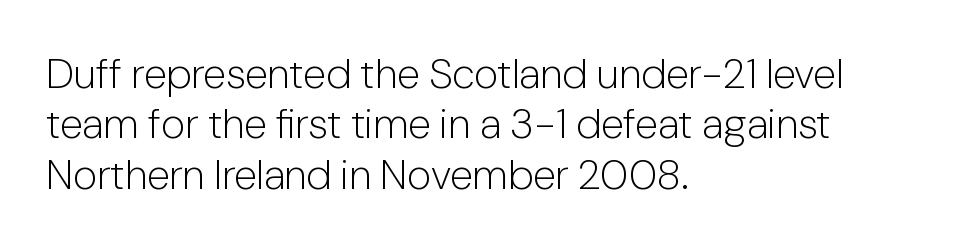
Q: Is the text bold? A: No.
Q: Is the text italic (slanted)? A: No, it is upright.
Q: Is the typeface a serif or a sans-serif typeface? A: Sans-serif.
Q: Is the text underlined? A: No.
Q: How is the paragraph aligned? A: Left-aligned.
Q: Is the spacing between letters normal or unusually wide? A: Normal.
Q: Width (condensed, normal, or wide)? A: Normal.
Q: Stroke contrast? A: Low.
Q: x-height? A: Medium.
Q: Monospaced? A: No.
